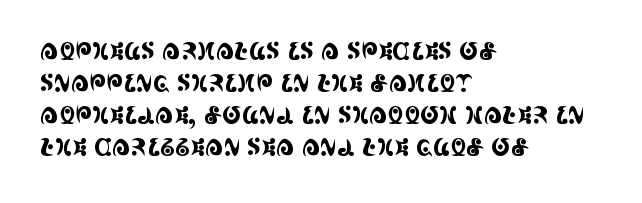
These lines are set flush left with a ragged right edge. Nope, not italic — everything's standing straight. Observe the ordinary spacing: letters are neighbours, not strangers. Vertically, the passage feels balanced, rows spaced as you'd expect. Has an underline been added? It has not.
